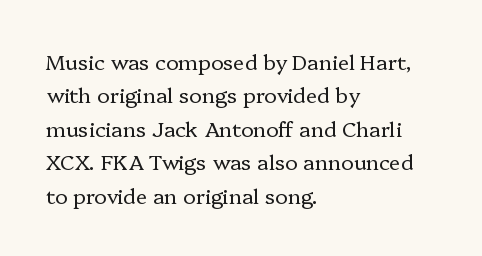
How would I describe the line gaps? Plain and ordinary. Weight: in the light-to-regular range. The type is set solid horizontally, with unmodified tracking. The lines are quadded left.
